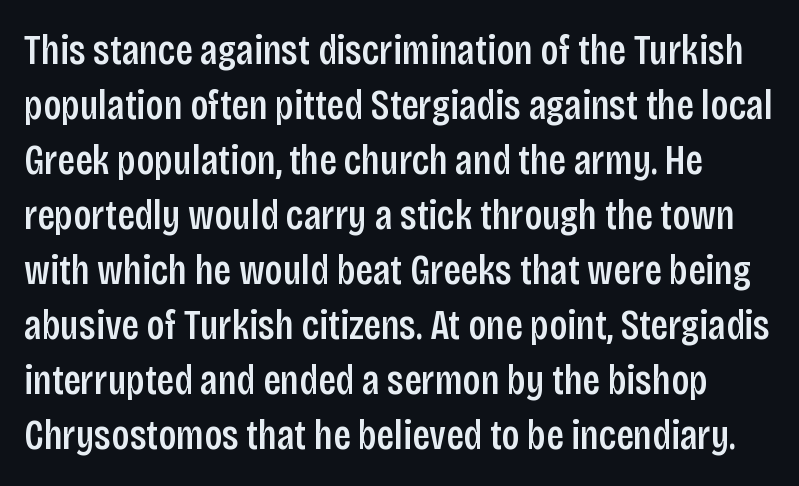
Honestly, there is no underline to notice here at all. In terms of letterspacing, this is plain default setting. The face used here is proportionally spaced, like ordinary book or web type. Unlike a traditional serif, this face leaves its strokes unadorned. Normally led — the rows are evenly, conventionally spaced.
